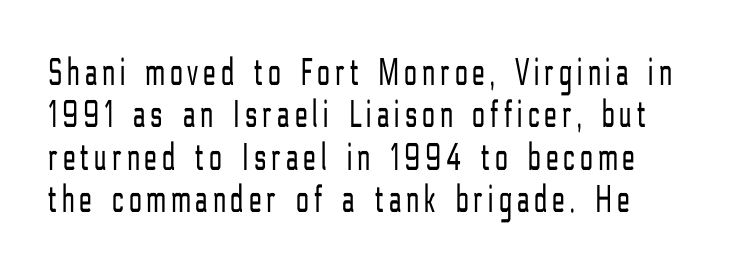
The image shows 40 px light, condensed sans-serif type, upright; set left-aligned, tight line spacing (1.06x), not underlined; low stroke contrast and a medium x-height.
